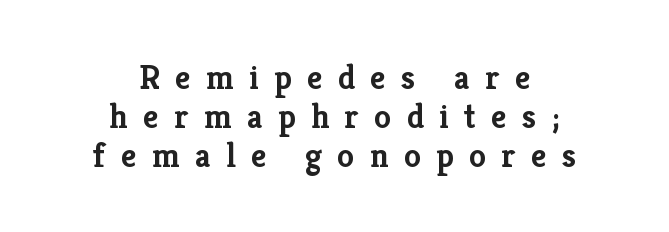
{"serif": "yes", "italic": "no", "bold": "yes", "weight": "semibold", "width": "normal", "stroke_contrast": "low", "x_height": "medium", "monospaced": "no", "underline": "no", "align": "center", "line_spacing": "tight", "line_spacing_ratio": 1.14, "letter_spacing": "wide", "letter_spacing_em": 0.45, "glyph_px": 34}
